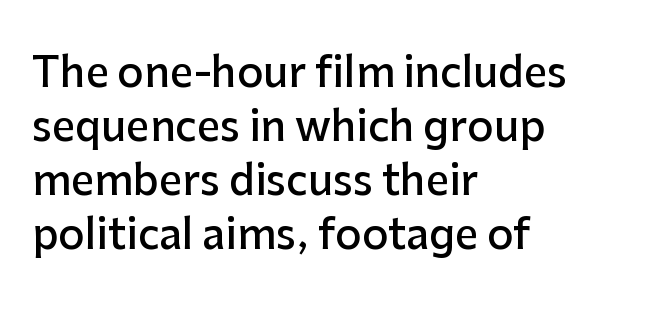
Q: Is the text bold? A: Semi-bold.
Q: Is the text italic (slanted)? A: No, it is upright.
Q: Is the typeface a serif or a sans-serif typeface? A: Sans-serif.
Q: Is the text underlined? A: No.
Q: How is the paragraph aligned? A: Left-aligned.
Q: Is the spacing between letters normal or unusually wide? A: Normal.
Q: Is the spacing between lines tight, normal or loose? A: Normal.
Q: Width (condensed, normal, or wide)? A: Normal.
Q: Stroke contrast? A: Low.
Q: x-height? A: Medium.
Q: Monospaced? A: No.
